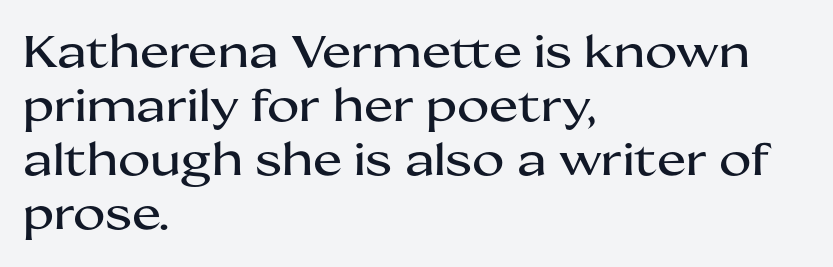
This is the regular roman posture of the typeface. Casual observation: everything's shoved over to the left. Standard letterfit; no display-style spreading of the glyphs. The glyphs are unaccompanied by any horizontal stroke below them. Spacing verdict: proportional, widths tailored to each character.
